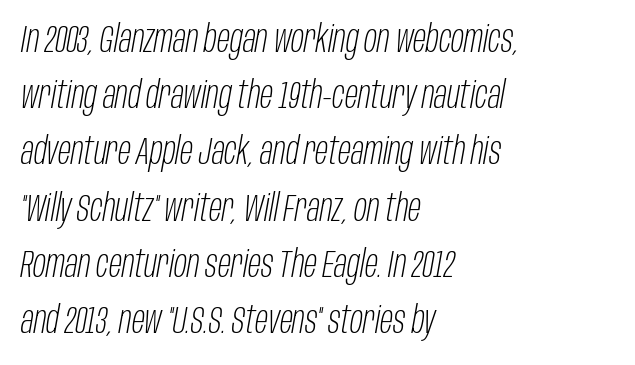
Q: Is the text bold? A: No.
Q: Is the text italic (slanted)? A: Yes, it leans right by about 10 degrees.
Q: Is the text underlined? A: No.
Q: How is the paragraph aligned? A: Left-aligned.
Q: Is the spacing between letters normal or unusually wide? A: Normal.
Q: Is the spacing between lines tight, normal or loose? A: Normal.
Q: Width (condensed, normal, or wide)? A: Condensed.
Q: Stroke contrast? A: Low.
Q: x-height? A: Large.
Q: Monospaced? A: No.
